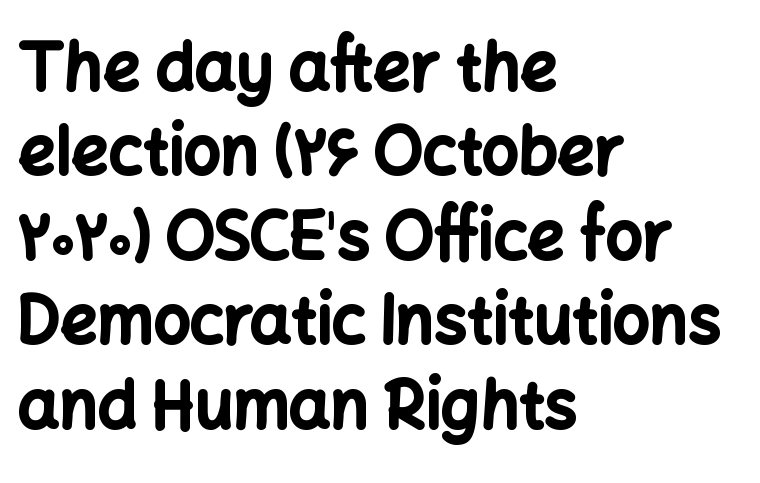
The image shows 65 px bold sans-serif type, upright; set left-aligned, normal line spacing (1.3x), normal letter spacing, not underlined; low stroke contrast and a medium x-height.
